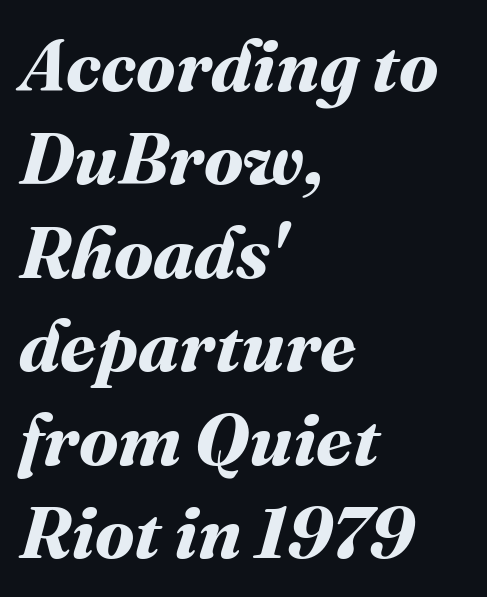
{"bold": "yes", "weight": "bold", "width": "normal", "stroke_contrast": "medium", "x_height": "medium", "monospaced": "no", "underline": "no", "align": "left", "line_spacing": "normal", "line_spacing_ratio": 1.28, "letter_spacing": "normal", "letter_spacing_em": 0.0, "glyph_px": 73}
